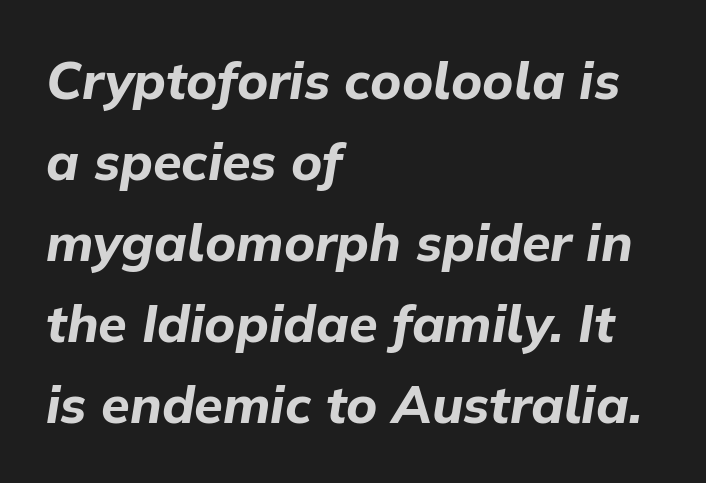
The image shows 52 px bold type, italic (leaning right); set left-aligned, normal line spacing (1.56x), normal letter spacing, not underlined; low stroke contrast and a medium x-height.
